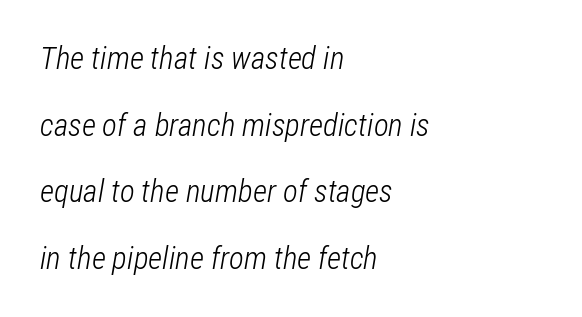
{"italic": "yes", "lean": "right", "slant_degrees": 12, "bold": "no", "weight": "light", "width": "condensed", "stroke_contrast": "low", "x_height": "medium", "monospaced": "no", "underline": "no", "align": "left", "line_spacing": "loose", "line_spacing_ratio": 2.15, "letter_spacing": "normal", "letter_spacing_em": 0.0, "glyph_px": 31}
